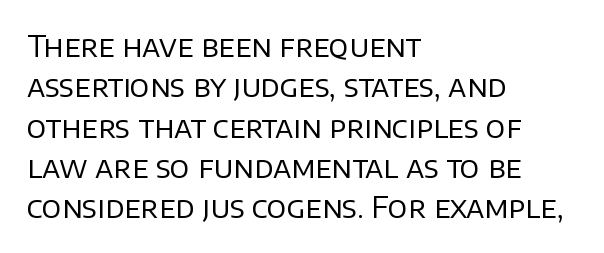
{"serif": "no", "italic": "no", "bold": "no", "weight": "regular", "width": "normal", "stroke_contrast": "low", "x_height": "large", "monospaced": "no", "underline": "no", "align": "left", "line_spacing": "normal", "line_spacing_ratio": 1.39, "letter_spacing": "normal", "letter_spacing_em": 0.0, "glyph_px": 29}
